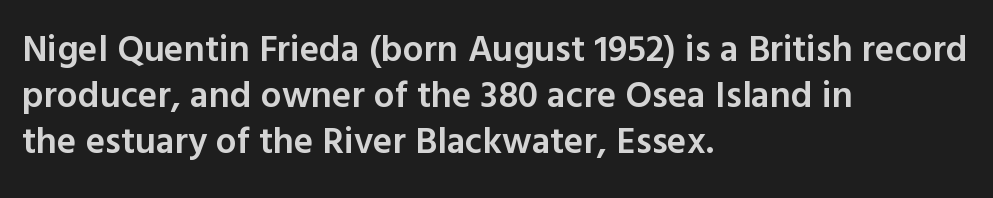
To sum up the face: it is a sans, with no serifs. Only glyphs here, with clear space below each row. You could call the tracking neutral — neither tight nor loose. Left-aligned paragraph, ragged on the right. Upright lettering throughout. Caption: semibold face, moderately heavy strokes.
